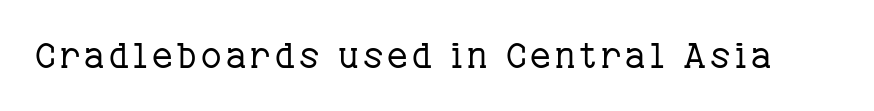
Each stroke keeps to a modest, everyday thickness or less. Just letters on the line, the space beneath them empty. This sample has the flowing, uneven cadence of proportional lettering. Examine the stroke ends and you'll spot serifs.
